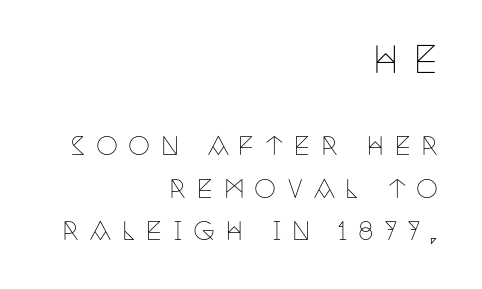
Q: Is the text bold? A: No.
Q: Is the text italic (slanted)? A: No, it is upright.
Q: Is the typeface a serif or a sans-serif typeface? A: Serif.
Q: Is the text underlined? A: No.
Q: How is the paragraph aligned? A: Right-aligned.
Q: Is the spacing between letters normal or unusually wide? A: Unusually wide.
Q: Is the spacing between lines tight, normal or loose? A: Normal.
Q: Which block of text is set in a larger size, the first (top) or the second (bottom)? A: The first (top) one.
Q: Width (condensed, normal, or wide)? A: Condensed.
Q: Stroke contrast? A: Low.
Q: x-height? A: Large.
Q: Monospaced? A: No.
